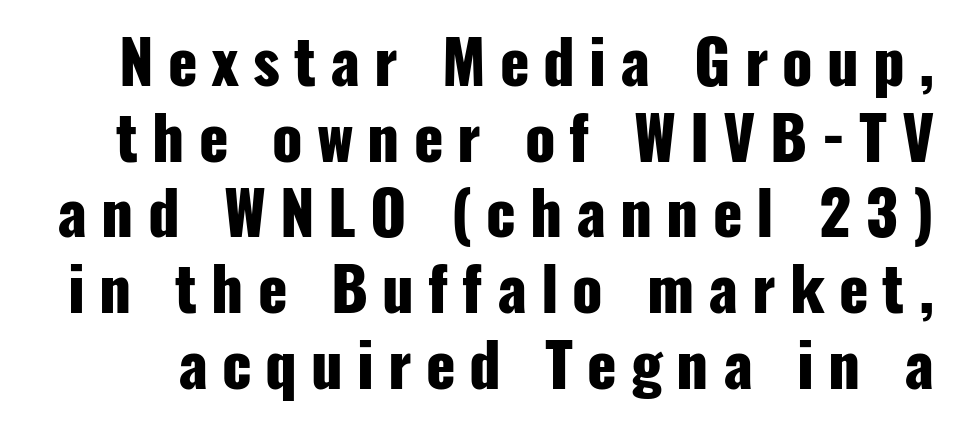
Q: Is the text bold? A: Yes.
Q: Is the text italic (slanted)? A: No, it is upright.
Q: Is the typeface a serif or a sans-serif typeface? A: Sans-serif.
Q: Is the text underlined? A: No.
Q: Is the spacing between letters normal or unusually wide? A: Unusually wide.
Q: Width (condensed, normal, or wide)? A: Condensed.
Q: Stroke contrast? A: Low.
Q: x-height? A: Medium.
Q: Monospaced? A: No.
